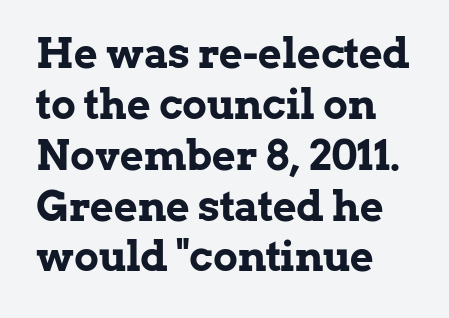
{"serif": "yes", "italic": "no", "bold": "yes", "weight": "bold", "width": "normal", "stroke_contrast": "low", "x_height": "medium", "monospaced": "no", "underline": "no", "align": "left", "line_spacing_ratio": 1.24, "letter_spacing": "normal", "letter_spacing_em": 0.0, "glyph_px": 41}
